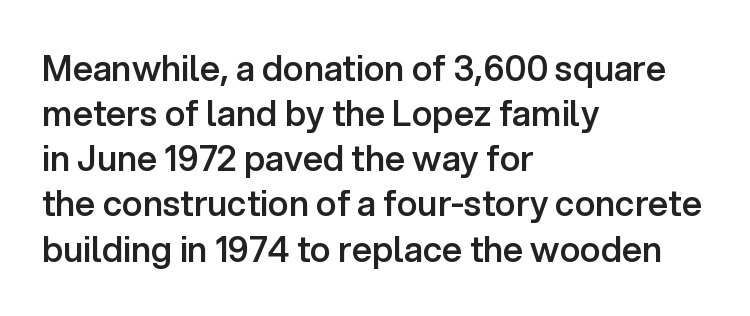
Q: Is the text bold? A: Semi-bold.
Q: Is the text italic (slanted)? A: No, it is upright.
Q: Is the typeface a serif or a sans-serif typeface? A: Sans-serif.
Q: Is the text underlined? A: No.
Q: How is the paragraph aligned? A: Left-aligned.
Q: Is the spacing between letters normal or unusually wide? A: Normal.
Q: Is the spacing between lines tight, normal or loose? A: Normal.
Q: Width (condensed, normal, or wide)? A: Normal.
Q: Stroke contrast? A: Low.
Q: x-height? A: Medium.
Q: Monospaced? A: No.
